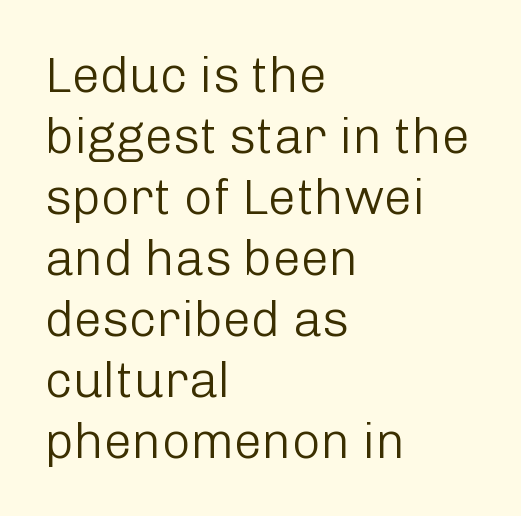
Q: Is the text bold? A: No.
Q: Is the text italic (slanted)? A: No, it is upright.
Q: Is the typeface a serif or a sans-serif typeface? A: Sans-serif.
Q: Is the text underlined? A: No.
Q: How is the paragraph aligned? A: Left-aligned.
Q: Is the spacing between letters normal or unusually wide? A: Normal.
Q: Width (condensed, normal, or wide)? A: Normal.
Q: Stroke contrast? A: Low.
Q: x-height? A: Medium.
Q: Monospaced? A: No.
